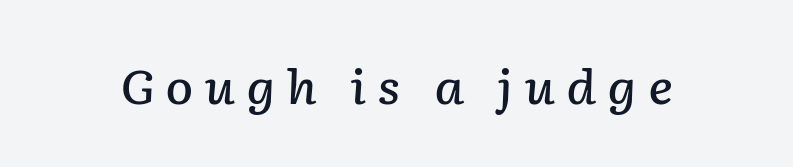
Q: Is the text bold? A: Semi-bold.
Q: Is the text italic (slanted)? A: Yes, it leans right by about 2 degrees.
Q: Is the text underlined? A: No.
Q: Is the spacing between letters normal or unusually wide? A: Unusually wide.
Q: Width (condensed, normal, or wide)? A: Normal.
Q: Stroke contrast? A: Low.
Q: x-height? A: Medium.
Q: Monospaced? A: No.
